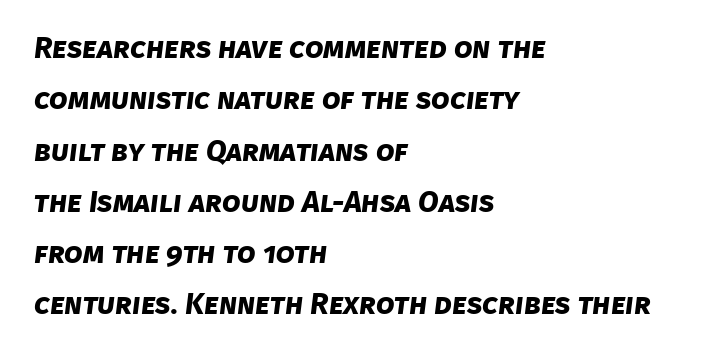
{"serif": "no", "bold": "yes", "weight": "bold", "width": "normal", "stroke_contrast": "low", "x_height": "large", "monospaced": "no", "underline": "no", "align": "left", "line_spacing_ratio": 1.71, "letter_spacing": "normal", "letter_spacing_em": 0.0, "glyph_px": 30}
